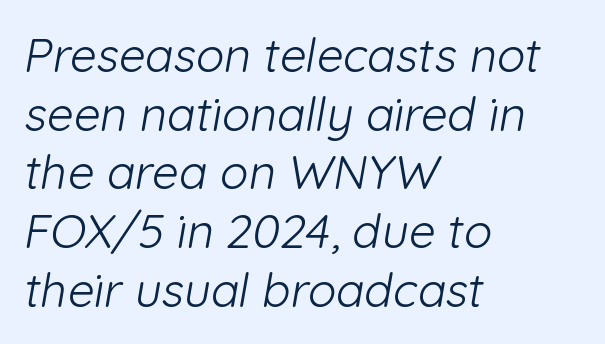
The typeface has the unassuming heft of standard copy or less. The type family on display is of the sans-serif kind. No extra tracking has been applied to these lines. Check under the words: just untouched page. What's the leading like? Ordinary, nothing unusual.
